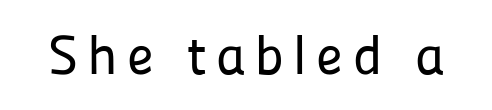
{"serif": "no", "italic": "no", "width": "normal", "stroke_contrast": "low", "x_height": "medium", "monospaced": "no", "underline": "no", "glyph_px": 55}
